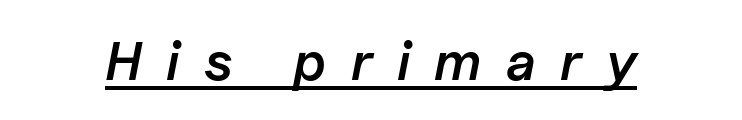
A baseline rule has been typeset under these characters. The strokes are fattened partway — semibold, not bold. Think of a printed novel: that variable character pitch is what you see here. Observe the wide spacing: letters keep a clear distance from each other.
